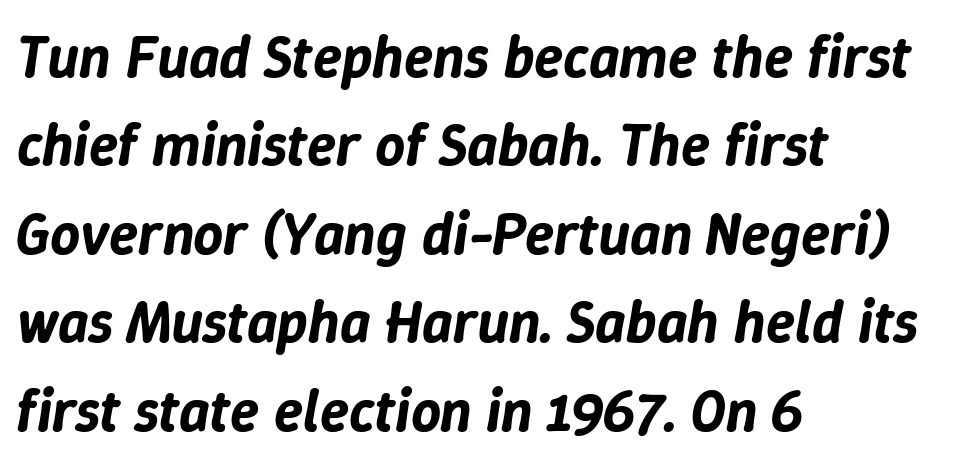
{"italic": "yes", "lean": "right", "slant_degrees": 9, "width": "normal", "stroke_contrast": "low", "x_height": "medium", "monospaced": "no", "underline": "no", "align": "left", "line_spacing": "normal", "line_spacing_ratio": 1.5, "letter_spacing": "normal", "letter_spacing_em": 0.0, "glyph_px": 59}
